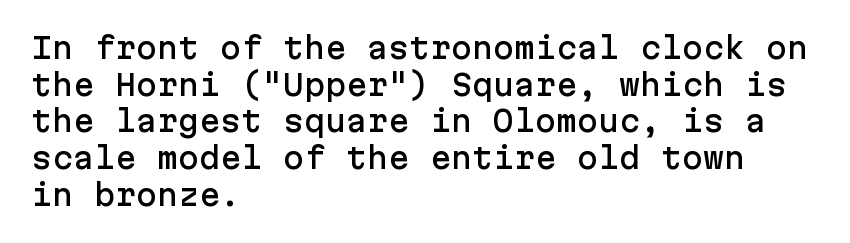
{"serif": "no", "italic": "no", "width": "normal", "stroke_contrast": "low", "x_height": "medium", "underline": "no", "align": "left", "line_spacing": "normal", "line_spacing_ratio": 1.31, "letter_spacing": "normal", "letter_spacing_em": 0.0, "glyph_px": 28}
